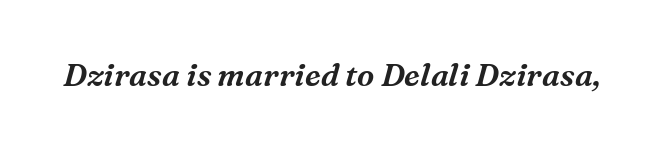
The image shows 31 px serif type, italic (leaning right); set normal letter spacing, not underlined; medium stroke contrast and a medium x-height.
